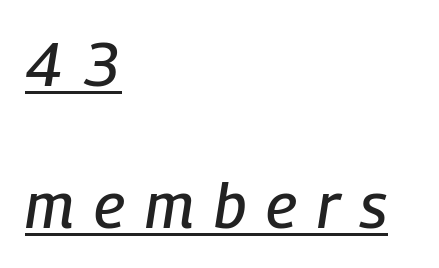
Q: Is the text italic (slanted)? A: Yes, it leans right by about 9 degrees.
Q: Is the text underlined? A: Yes.
Q: How is the paragraph aligned? A: Left-aligned.
Q: Is the spacing between letters normal or unusually wide? A: Unusually wide.
Q: Is the spacing between lines tight, normal or loose? A: Loose.
Q: Width (condensed, normal, or wide)? A: Condensed.
Q: Stroke contrast? A: Low.
Q: x-height? A: Medium.
Q: Monospaced? A: No.
